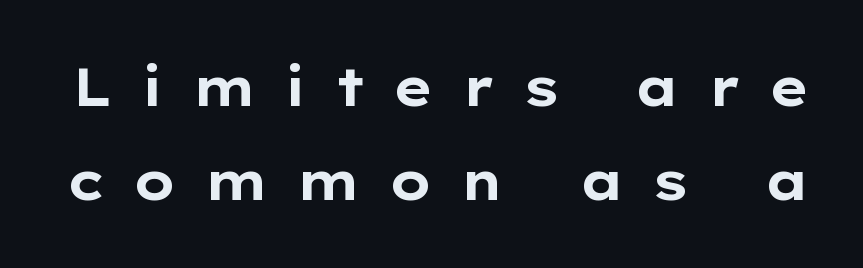
The image shows 53 px bold, wide sans-serif type, upright; set line spacing 1.78x, unusually wide letter spacing (+0.5 em), not underlined; low stroke contrast and a medium x-height.
